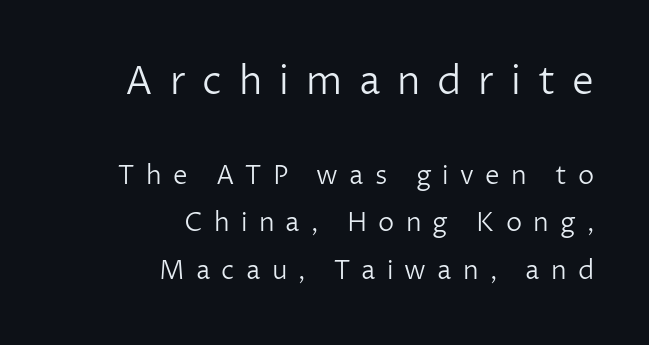
{"serif": "no", "italic": "no", "bold": "no", "weight": "light", "width": "normal", "stroke_contrast": "low", "x_height": "medium", "monospaced": "no", "underline": "no", "align": "right", "line_spacing_ratio": 1.83, "letter_spacing": "wide", "letter_spacing_em": 0.43, "larger_block": "first", "size_ratio": 1.5, "glyph_px": 39}
